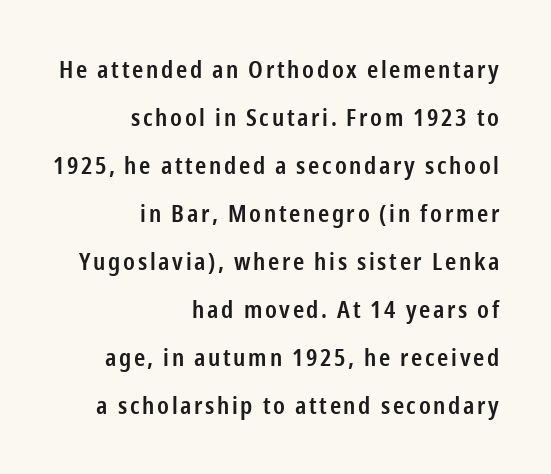
Q: Is the text bold? A: Semi-bold.
Q: Is the text italic (slanted)? A: No, it is upright.
Q: Is the text underlined? A: No.
Q: How is the paragraph aligned? A: Right-aligned.
Q: Is the spacing between lines tight, normal or loose? A: Loose.
